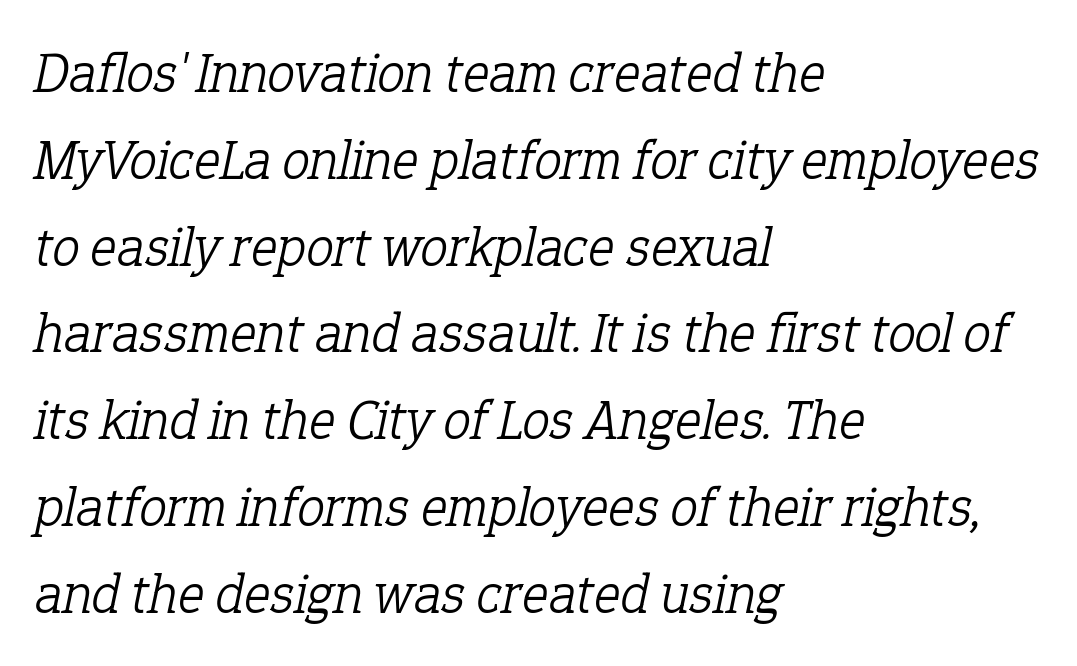
Q: Is the text bold? A: No.
Q: Is the text italic (slanted)? A: Yes, it leans right by about 12 degrees.
Q: Is the typeface a serif or a sans-serif typeface? A: Serif.
Q: Is the text underlined? A: No.
Q: How is the paragraph aligned? A: Left-aligned.
Q: Is the spacing between letters normal or unusually wide? A: Normal.
Q: Is the spacing between lines tight, normal or loose? A: Normal.
Q: Width (condensed, normal, or wide)? A: Normal.
Q: Stroke contrast? A: Low.
Q: x-height? A: Medium.
Q: Monospaced? A: No.
